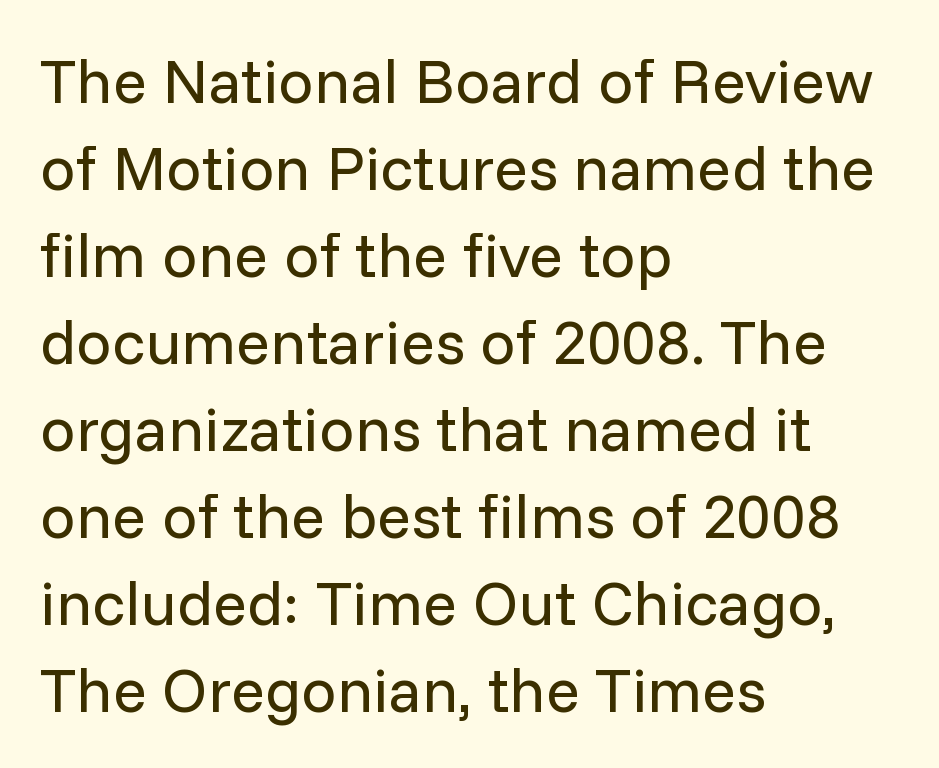
The image shows 63 px regular-weight sans-serif type, upright; set left-aligned, normal line spacing (1.38x), normal letter spacing, not underlined; low stroke contrast and a medium x-height.
